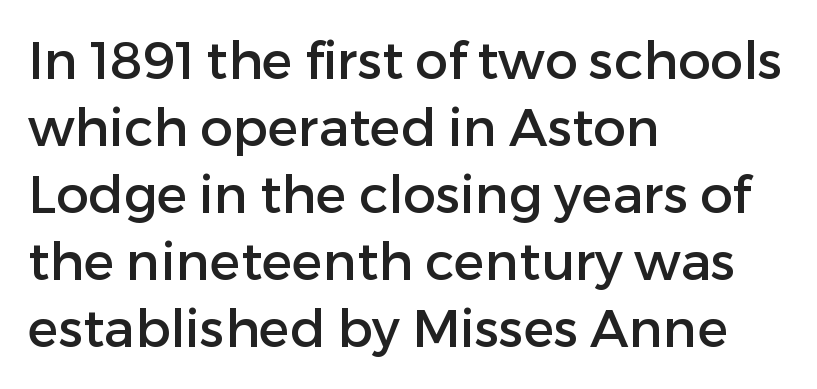
The zone under the glyphs is completely vacant. Is the letter spacing exaggerated? No — it looks like the ordinary default. Are there feet on the stems? There aren't — it's a sans. All the whitespace from short lines collects on the right. The space between consecutive lines is moderate. Upright lettering throughout.
